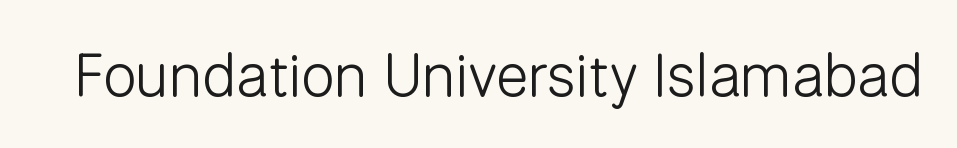
{"serif": "no", "italic": "no", "bold": "no", "weight": "light", "width": "normal", "stroke_contrast": "low", "x_height": "medium", "monospaced": "no", "underline": "no", "letter_spacing": "normal", "letter_spacing_em": 0.0, "glyph_px": 60}
